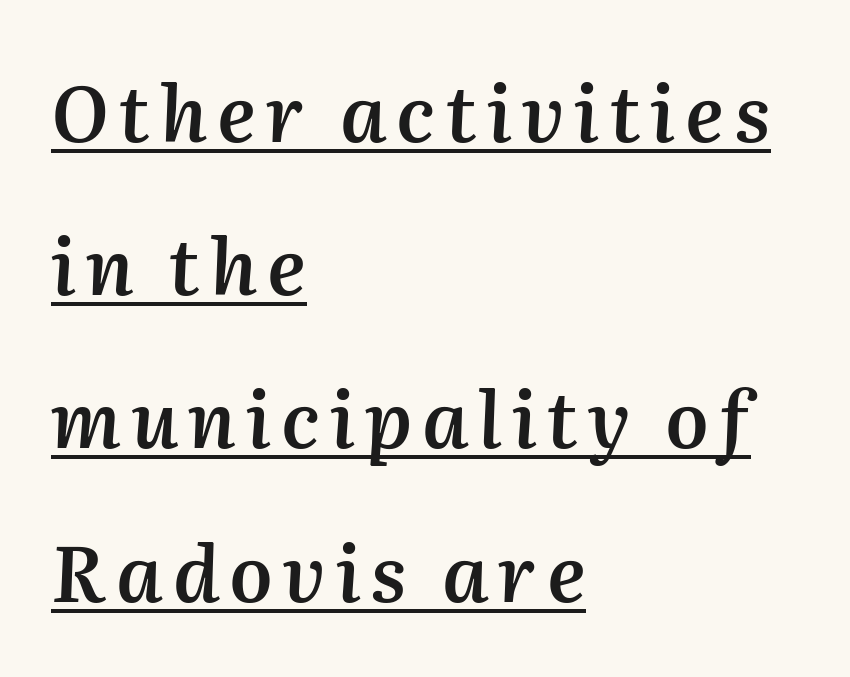
The image shows 77 px semibold type, italic (leaning right); set left-aligned, loose line spacing (1.99x), underlined; medium stroke contrast and a medium x-height.
